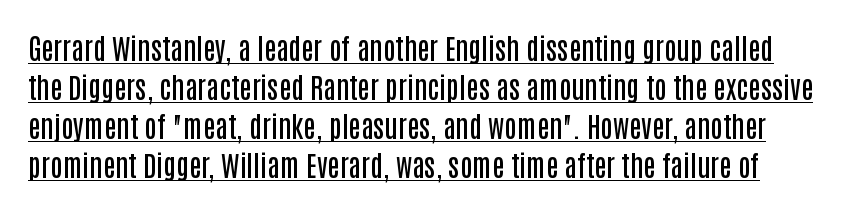
Q: Is the text bold? A: Semi-bold.
Q: Is the text italic (slanted)? A: No, it is upright.
Q: Is the typeface a serif or a sans-serif typeface? A: Sans-serif.
Q: Is the text underlined? A: Yes.
Q: Is the spacing between letters normal or unusually wide? A: Normal.
Q: Is the spacing between lines tight, normal or loose? A: Normal.
Q: Width (condensed, normal, or wide)? A: Condensed.
Q: Stroke contrast? A: Low.
Q: x-height? A: Large.
Q: Monospaced? A: No.
